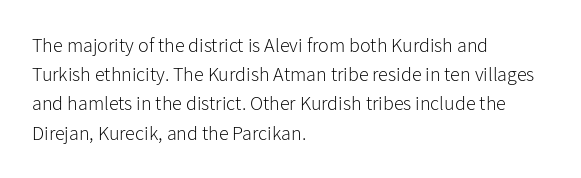
{"italic": "no", "bold": "no", "underline": "no", "align": "left", "line_spacing": "normal", "line_spacing_ratio": 1.46, "letter_spacing": "normal", "letter_spacing_em": 0.0, "glyph_px": 20}
